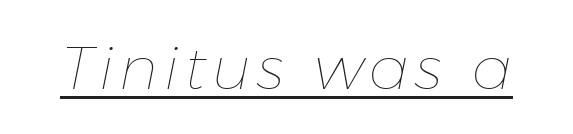
The image shows 60 px thin type, italic (leaning right); set underlined; low stroke contrast and a medium x-height.
